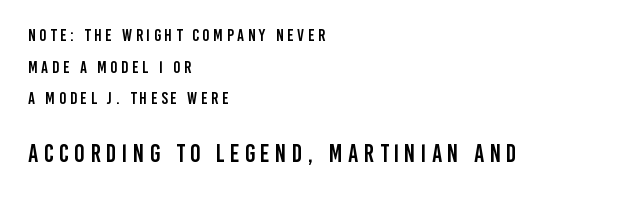
Posture: straight, roman, zero tilt. What stands out about the letter spacing? Its width — letters are far apart. The foot of each line stays bare and open. These two chunks differ in scale, with the bottom chunk taking the larger measure. Line starts are locked; line ends wander.
